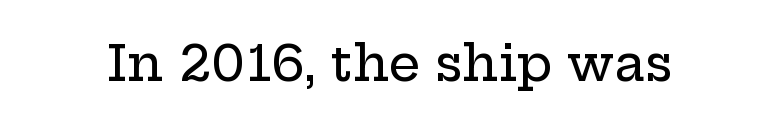
{"serif": "yes", "italic": "no", "width": "wide", "stroke_contrast": "low", "x_height": "medium", "monospaced": "no", "underline": "no", "letter_spacing": "normal", "letter_spacing_em": 0.0, "glyph_px": 50}
